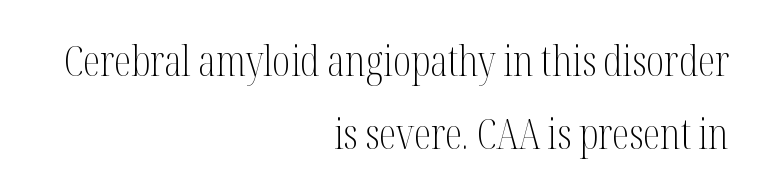
{"serif": "yes", "italic": "no", "bold": "no", "weight": "light", "width": "condensed", "stroke_contrast": "medium", "x_height": "medium", "monospaced": "no", "underline": "no", "align": "right", "line_spacing": "normal", "line_spacing_ratio": 1.7, "letter_spacing": "normal", "letter_spacing_em": 0.0, "glyph_px": 43}
